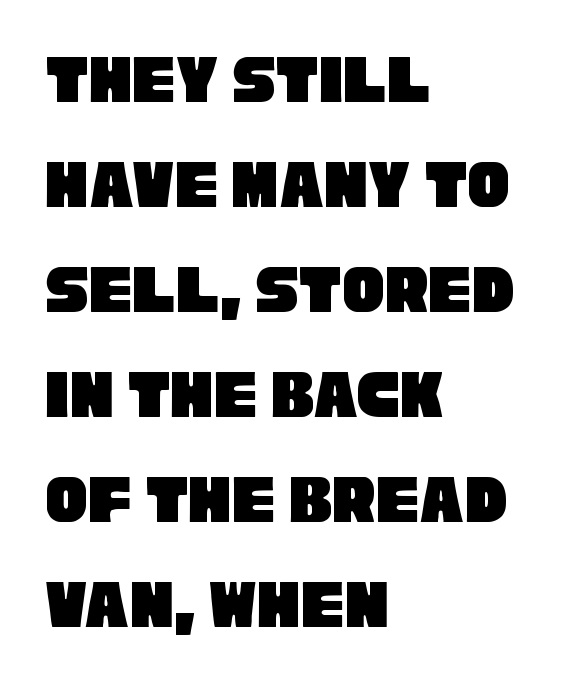
Line spacing here is normal. These lines are rendered in a variable-pitch font. The font family rendered here belongs to the sans-serif group. Clear beneath every line of the passage.
